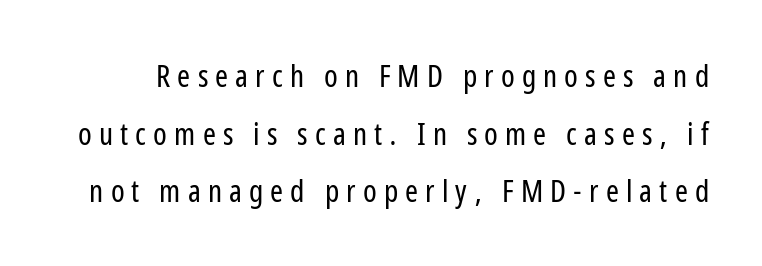
The image shows 31 px regular-weight, condensed sans-serif type, upright; set line spacing 1.86x, unusually wide letter spacing (+0.23 em), not underlined; low stroke contrast and a medium x-height.
